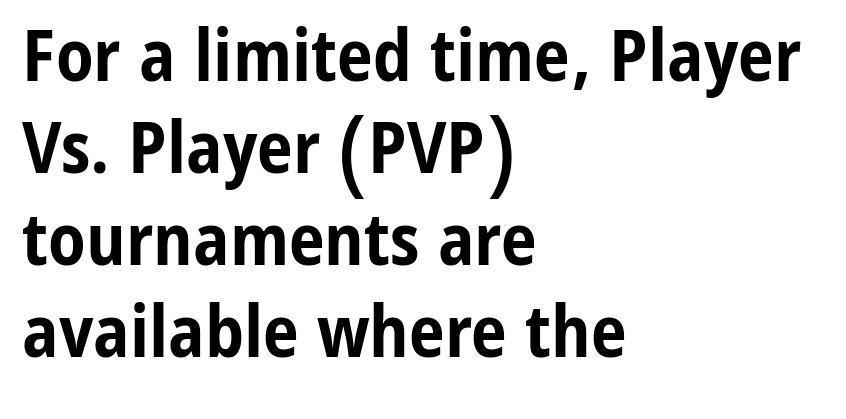
Q: Is the text bold? A: Yes.
Q: Is the text italic (slanted)? A: No, it is upright.
Q: Is the typeface a serif or a sans-serif typeface? A: Sans-serif.
Q: Is the text underlined? A: No.
Q: How is the paragraph aligned? A: Left-aligned.
Q: Is the spacing between letters normal or unusually wide? A: Normal.
Q: Is the spacing between lines tight, normal or loose? A: Normal.
Q: Width (condensed, normal, or wide)? A: Condensed.
Q: Stroke contrast? A: Low.
Q: x-height? A: Medium.
Q: Monospaced? A: No.
